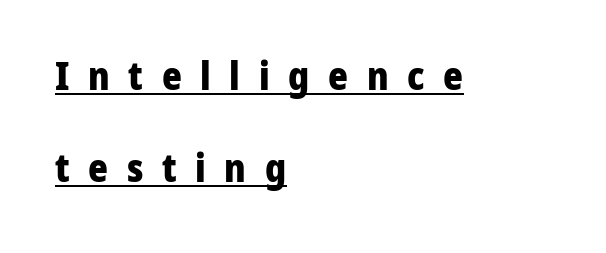
{"serif": "no", "italic": "no", "bold": "yes", "weight": "heavy", "width": "normal", "stroke_contrast": "low", "x_height": "medium", "monospaced": "no", "underline": "yes", "align": "left", "line_spacing": "loose", "line_spacing_ratio": 2.41, "letter_spacing": "wide", "letter_spacing_em": 0.49, "glyph_px": 38}
